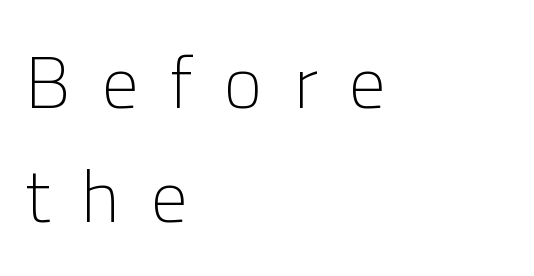
Type without underlining. Upright lettering throughout. Each letter's strokes conclude bluntly, with no projecting serifs. Does the leading feel generous? No, just average. Typeset ragged right — the left edge is the straight one.
